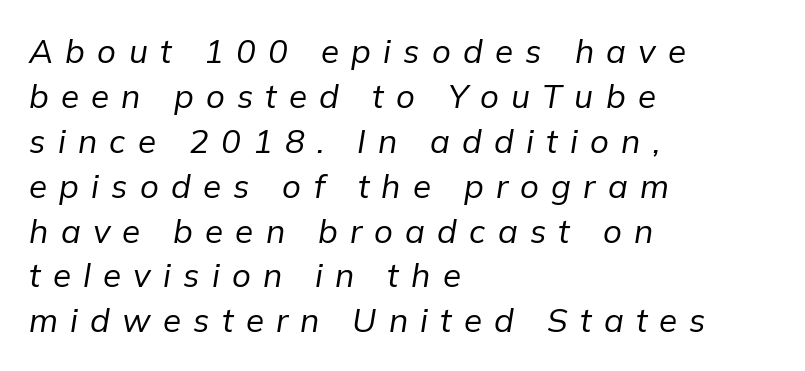
The image shows 33 px regular-weight type, italic (leaning right); set left-aligned, normal line spacing (1.36x), unusually wide letter spacing (+0.37 em), not underlined; low stroke contrast and a medium x-height.
